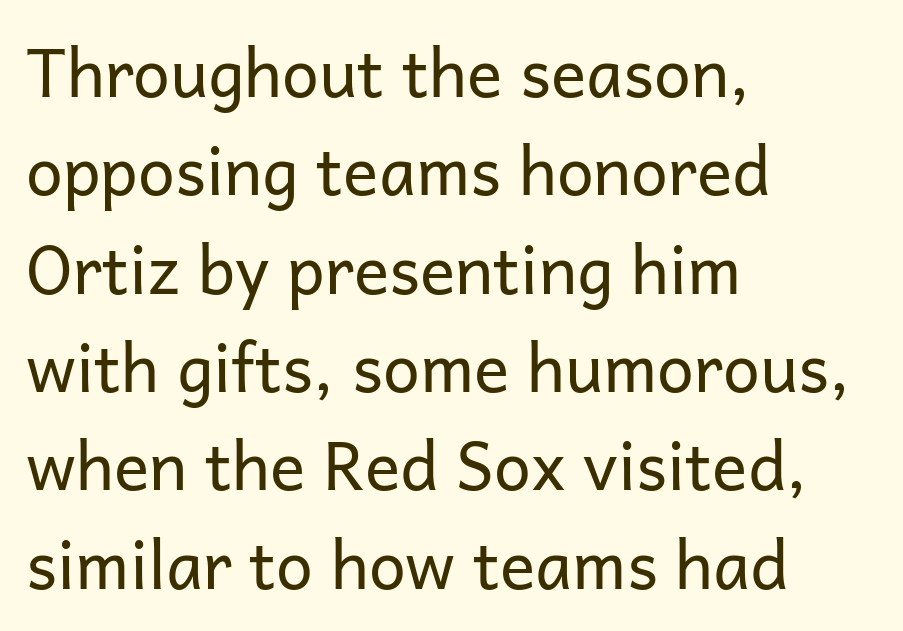
The image shows 66 px regular-weight sans-serif type, upright; set left-aligned, normal line spacing (1.49x), normal letter spacing, not underlined; low stroke contrast and a medium x-height.
